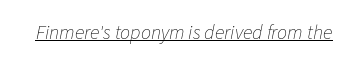
{"italic": "yes", "lean": "right", "slant_degrees": 11, "bold": "no", "underline": "yes", "letter_spacing": "normal", "letter_spacing_em": 0.0, "glyph_px": 20}
